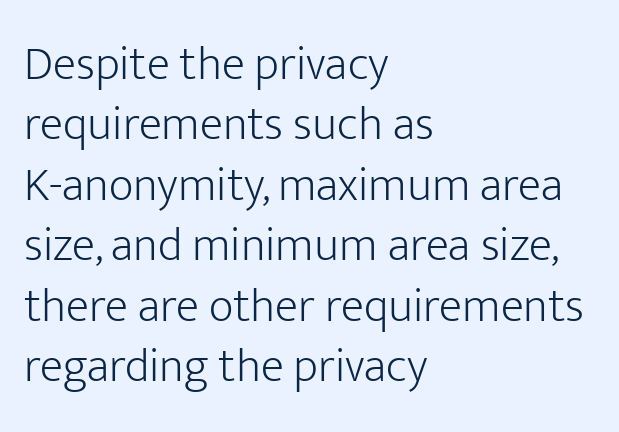
Q: Is the text bold? A: No.
Q: Is the text italic (slanted)? A: No, it is upright.
Q: Is the typeface a serif or a sans-serif typeface? A: Sans-serif.
Q: Is the text underlined? A: No.
Q: How is the paragraph aligned? A: Left-aligned.
Q: Is the spacing between letters normal or unusually wide? A: Normal.
Q: Is the spacing between lines tight, normal or loose? A: Normal.
Q: Width (condensed, normal, or wide)? A: Normal.
Q: Stroke contrast? A: Low.
Q: x-height? A: Medium.
Q: Monospaced? A: No.
